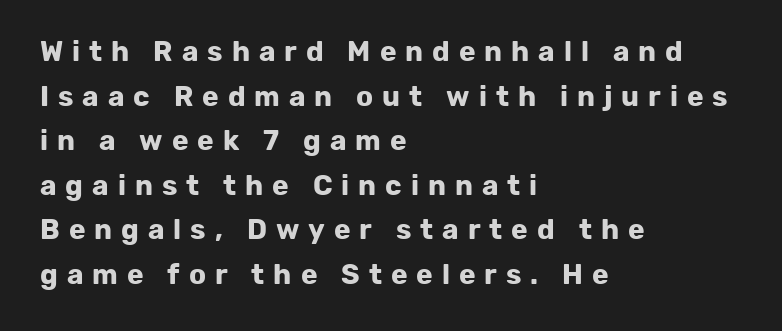
Strong, thick strokes mark this as bold type. Nope, not italic — everything's standing straight. Letterform terminals end flat and unadorned throughout the passage. How are the letters spaced? Widely, with obvious added tracking. Note the varied advance widths — an 'i' is clearly narrower than an 'm'.
